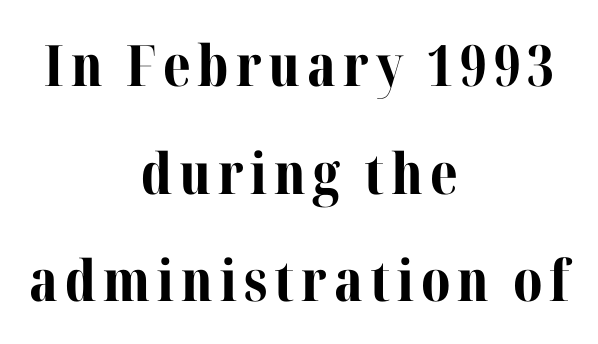
{"serif": "yes", "italic": "no", "bold": "yes", "weight": "bold", "width": "normal", "stroke_contrast": "medium", "x_height": "medium", "monospaced": "no", "underline": "no", "align": "center", "line_spacing_ratio": 1.89, "glyph_px": 57}
